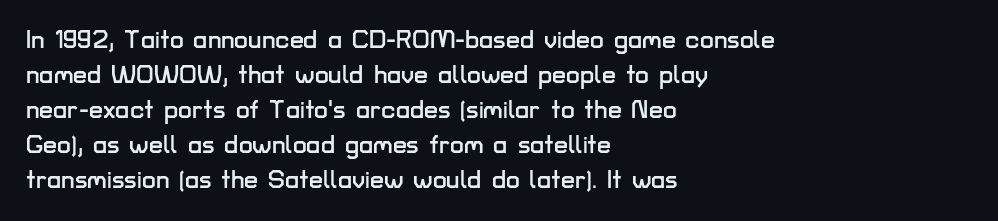
The rendering uses a moderate line-height, typical for paragraphs. A typesetter would call this zero additional tracking. Teacher's note: observe the even left margin — that is flush-left alignment. The string is rendered with underlining switched off. Posture: straight, roman, zero tilt.
